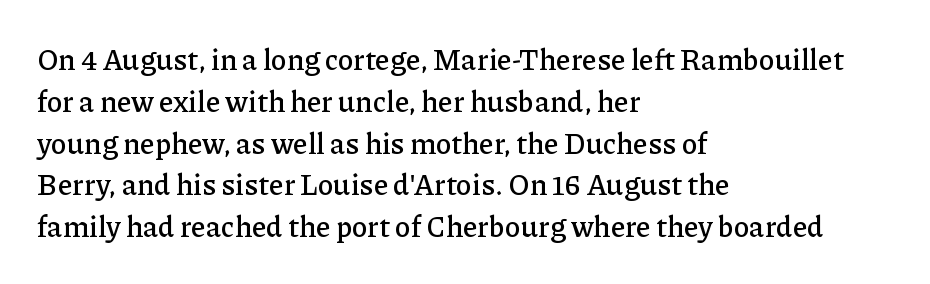
Q: Is the text italic (slanted)? A: No, it is upright.
Q: Is the typeface a serif or a sans-serif typeface? A: Serif.
Q: Is the text underlined? A: No.
Q: How is the paragraph aligned? A: Left-aligned.
Q: Is the spacing between letters normal or unusually wide? A: Normal.
Q: Is the spacing between lines tight, normal or loose? A: Normal.
Q: Width (condensed, normal, or wide)? A: Normal.
Q: Stroke contrast? A: Low.
Q: x-height? A: Medium.
Q: Monospaced? A: No.
